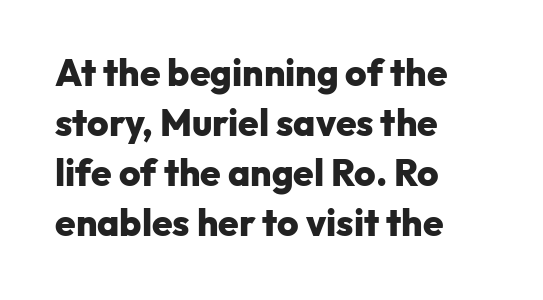
Q: Is the text bold? A: Yes.
Q: Is the text italic (slanted)? A: No, it is upright.
Q: Is the typeface a serif or a sans-serif typeface? A: Sans-serif.
Q: Is the text underlined? A: No.
Q: How is the paragraph aligned? A: Left-aligned.
Q: Is the spacing between letters normal or unusually wide? A: Normal.
Q: Is the spacing between lines tight, normal or loose? A: Normal.
Q: Width (condensed, normal, or wide)? A: Normal.
Q: Stroke contrast? A: Low.
Q: x-height? A: Medium.
Q: Monospaced? A: No.
